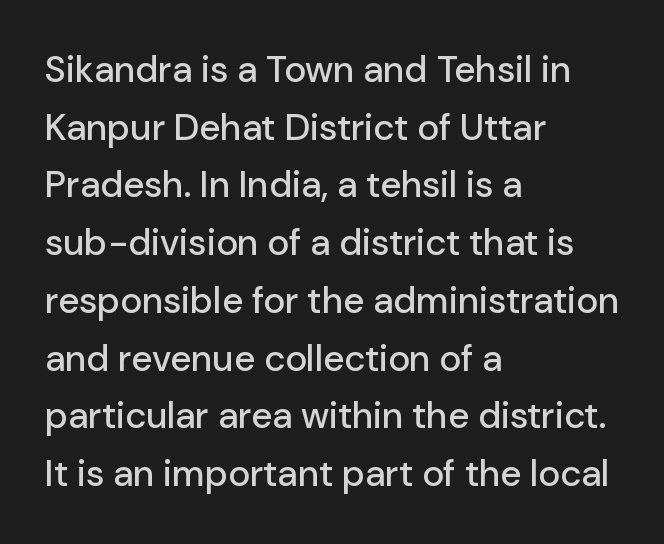
{"serif": "no", "italic": "no", "width": "normal", "stroke_contrast": "low", "x_height": "medium", "monospaced": "no", "underline": "no", "align": "left", "line_spacing": "normal", "line_spacing_ratio": 1.56, "letter_spacing": "normal", "letter_spacing_em": 0.0, "glyph_px": 37}
